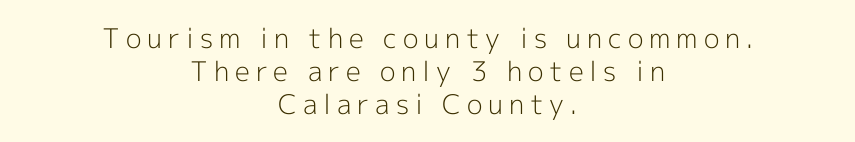
The image shows 27 px text type, upright; set centered, line spacing 1.23x, unusually wide letter spacing (+0.22 em), not underlined.
